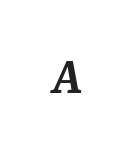
{"serif": "yes", "italic": "yes", "lean": "right", "slant_degrees": 7, "bold": "semi", "weight": "semibold", "width": "normal", "stroke_contrast": "medium", "x_height": "medium", "monospaced": "no", "underline": "no", "letter_spacing": "wide", "letter_spacing_em": 0.5, "glyph_px": 56}
